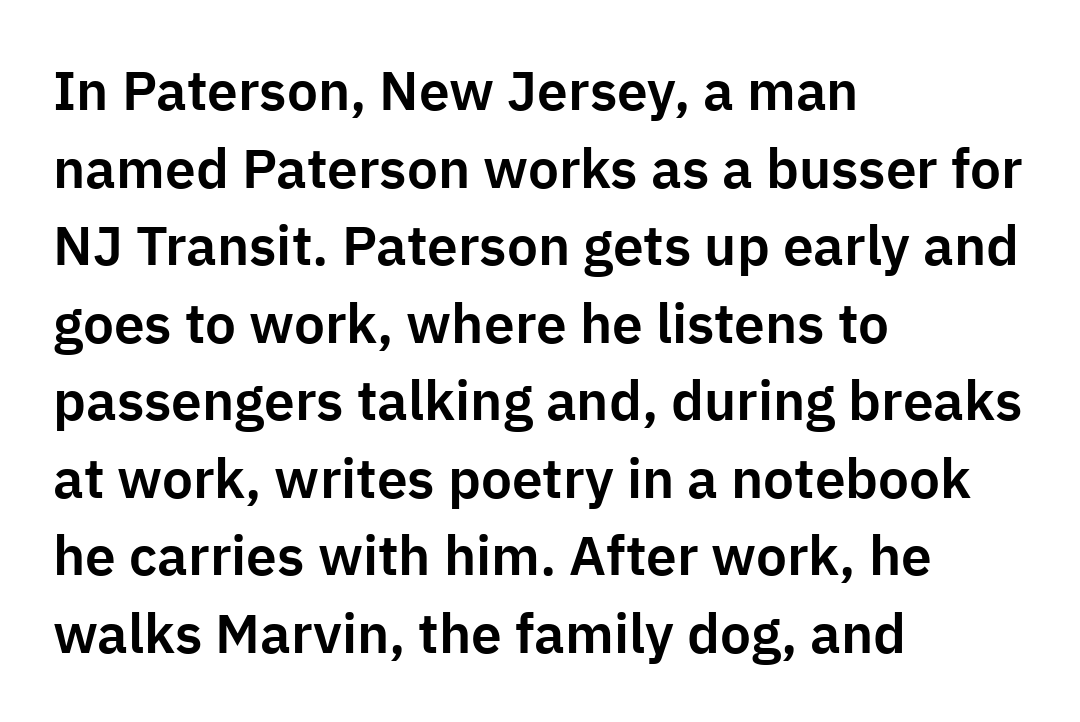
{"serif": "no", "italic": "no", "width": "normal", "stroke_contrast": "low", "x_height": "medium", "monospaced": "no", "underline": "no", "align": "left", "line_spacing": "normal", "line_spacing_ratio": 1.41, "letter_spacing": "normal", "letter_spacing_em": 0.0, "glyph_px": 55}
